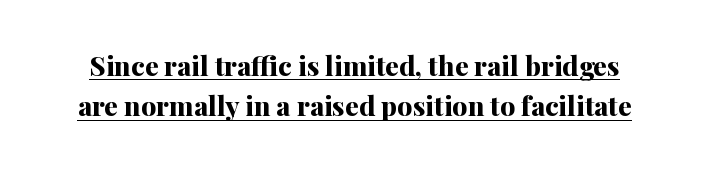
A typesetter would call this leading conventional body-copy spacing. No extra tracking has been applied to these lines. Strokes here are thick enough to call this a true bold. These characters rest on top of a visible drawn line. The letters stand straight up with perfectly vertical stems.
